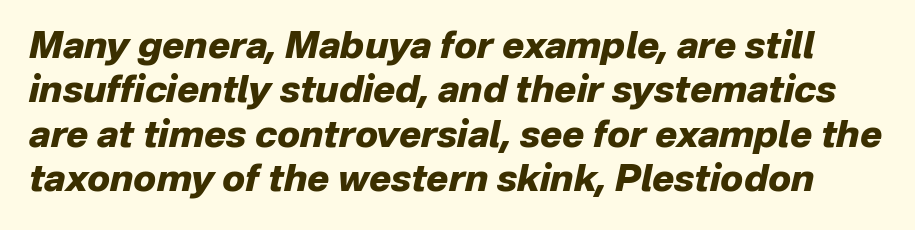
{"italic": "yes", "lean": "right", "slant_degrees": 12, "bold": "yes", "weight": "heavy", "width": "normal", "stroke_contrast": "low", "x_height": "medium", "monospaced": "no", "underline": "no", "line_spacing_ratio": 1.2, "letter_spacing": "normal", "letter_spacing_em": 0.0, "glyph_px": 37}
